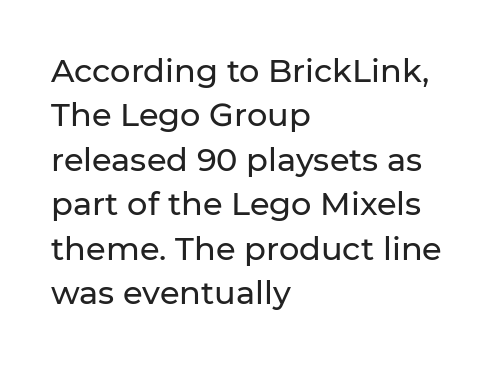
Q: Is the text italic (slanted)? A: No, it is upright.
Q: Is the typeface a serif or a sans-serif typeface? A: Sans-serif.
Q: Is the text underlined? A: No.
Q: How is the paragraph aligned? A: Left-aligned.
Q: Is the spacing between letters normal or unusually wide? A: Normal.
Q: Is the spacing between lines tight, normal or loose? A: Normal.
Q: Width (condensed, normal, or wide)? A: Normal.
Q: Stroke contrast? A: Low.
Q: x-height? A: Medium.
Q: Monospaced? A: No.
